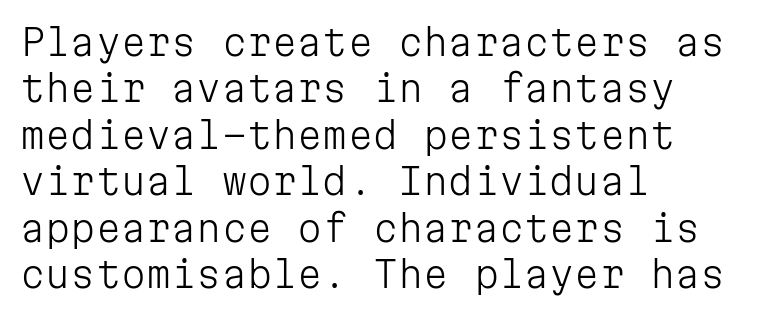
Underline: absent. Compared with typical paragraphs, the rows here are spaced about the same. The specimen reads as upright at a glance. I'd call this a sans setting — the letters go barefoot. Nobody touched the tracking dial on this one.
